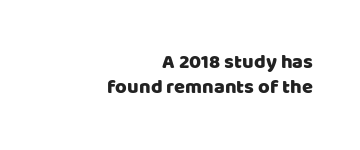
Underline: absent. A roman cut, with each character standing at attention. Leftover space on each line is placed entirely before the opening word. The type is set solid horizontally, with unmodified tracking.
